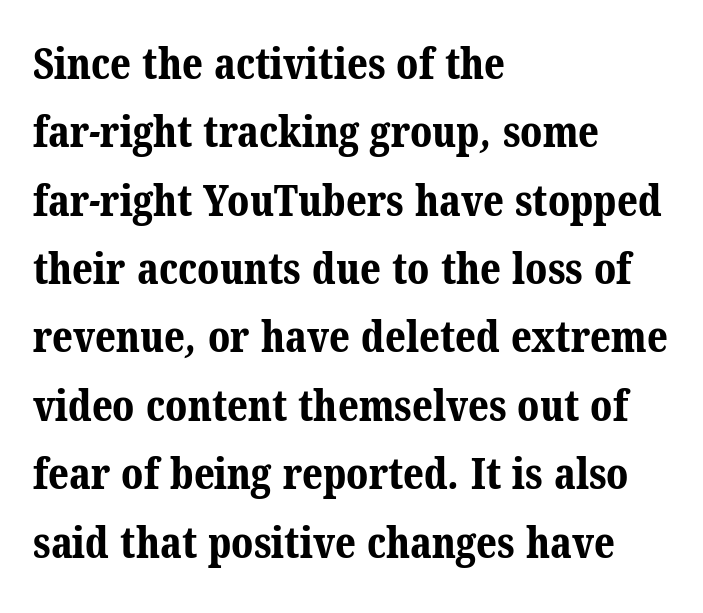
Caption: bold face, heavy strokes. Think of a printed novel: that variable character pitch is what you see here. Summary of vertical rhythm: regular, with standard interline spacing. These lines stack with their left ends in a neat column. The foot of each line stays bare and open.
